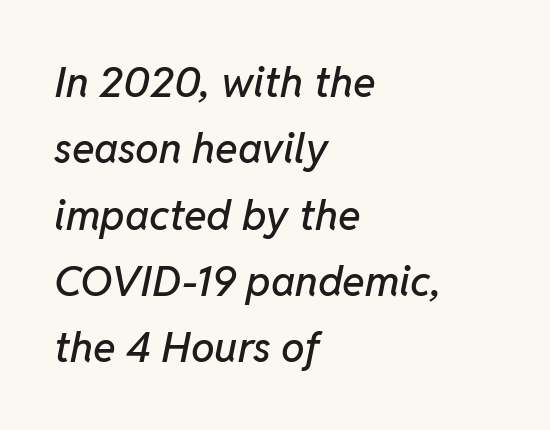
Q: Is the text italic (slanted)? A: Yes, it leans right by about 11 degrees.
Q: Is the text underlined? A: No.
Q: How is the paragraph aligned? A: Left-aligned.
Q: Is the spacing between letters normal or unusually wide? A: Normal.
Q: Is the spacing between lines tight, normal or loose? A: Normal.
Q: Width (condensed, normal, or wide)? A: Normal.
Q: Stroke contrast? A: Low.
Q: x-height? A: Medium.
Q: Monospaced? A: No.
